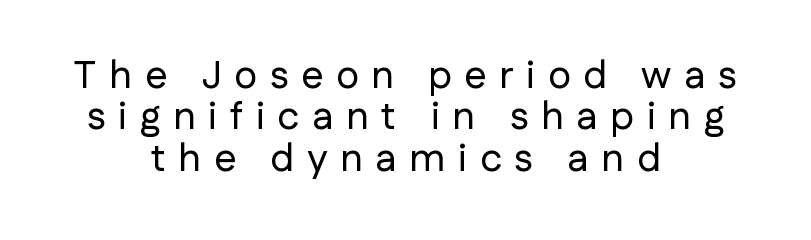
The glyphs are unaccompanied by any horizontal stroke below them. You could not count columns in this text — the font is proportionally spaced. A typesetter would label this face a sans. Someone cranked the tracking dial way up on this one. The typography opts for an upright posture over an oblique one. Neither beginnings nor endings align; midpoints do.
